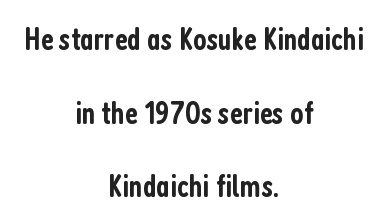
Q: Is the text bold? A: Semi-bold.
Q: Is the text italic (slanted)? A: No, it is upright.
Q: Is the typeface a serif or a sans-serif typeface? A: Sans-serif.
Q: Is the text underlined? A: No.
Q: How is the paragraph aligned? A: Centered.
Q: Is the spacing between letters normal or unusually wide? A: Normal.
Q: Is the spacing between lines tight, normal or loose? A: Loose.
Q: Width (condensed, normal, or wide)? A: Condensed.
Q: Stroke contrast? A: Low.
Q: x-height? A: Medium.
Q: Monospaced? A: No.
